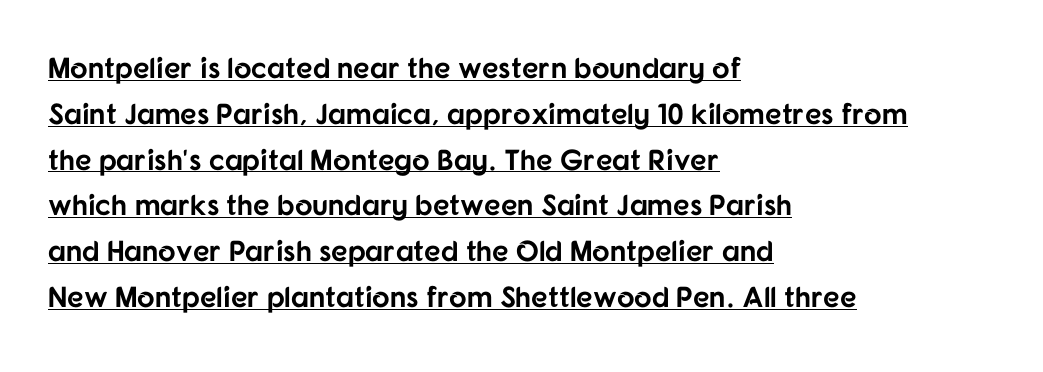
The image shows 29 px bold sans-serif type, upright; set left-aligned, normal line spacing (1.58x), normal letter spacing, underlined; low stroke contrast and a medium x-height.
